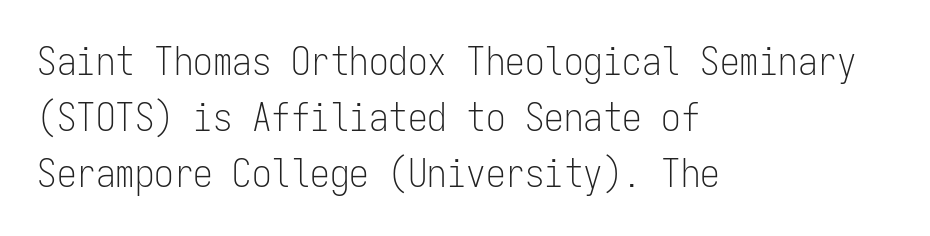
The image shows 39 px light, condensed sans-serif type, upright, monospaced; set left-aligned, normal line spacing (1.43x), normal letter spacing, not underlined; low stroke contrast and a medium x-height.
